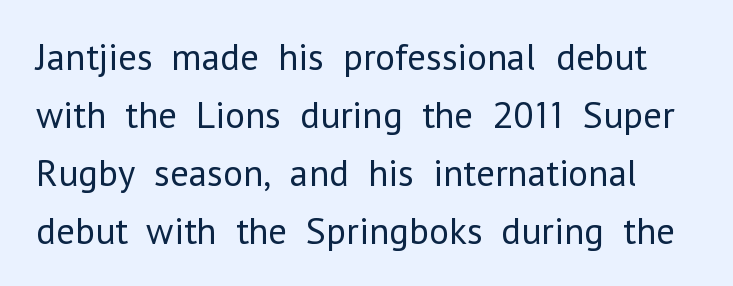
{"serif": "no", "italic": "no", "bold": "no", "weight": "regular", "width": "normal", "stroke_contrast": "low", "x_height": "medium", "monospaced": "no", "underline": "no", "line_spacing": "normal", "line_spacing_ratio": 1.53, "letter_spacing": "normal", "letter_spacing_em": 0.0, "glyph_px": 38}
